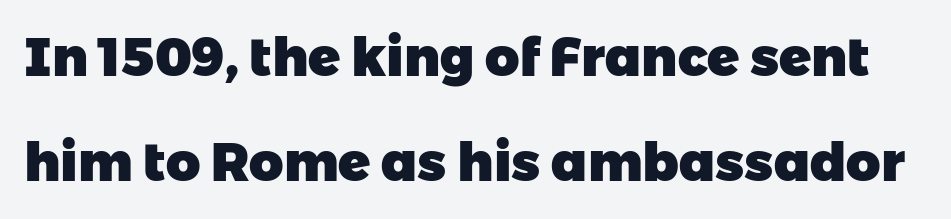
{"serif": "no", "bold": "yes", "weight": "heavy", "width": "normal", "stroke_contrast": "low", "x_height": "medium", "monospaced": "no", "underline": "no", "line_spacing": "loose", "line_spacing_ratio": 1.98, "letter_spacing": "normal", "letter_spacing_em": 0.0, "glyph_px": 53}
